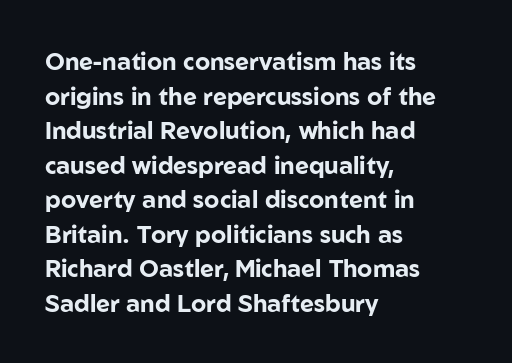
{"italic": "no", "bold": "yes", "underline": "no", "align": "left", "line_spacing": "normal", "line_spacing_ratio": 1.44, "letter_spacing": "normal", "letter_spacing_em": 0.0, "glyph_px": 24}
